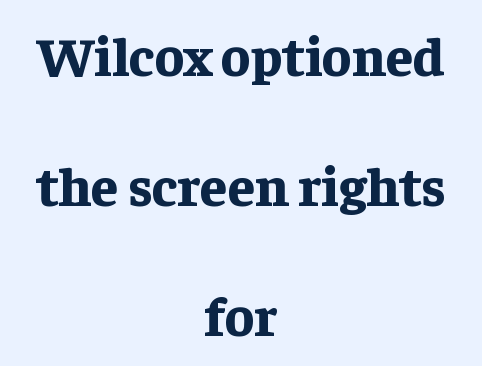
{"serif": "yes", "italic": "no", "bold": "yes", "weight": "bold", "width": "normal", "stroke_contrast": "low", "x_height": "medium", "monospaced": "no", "underline": "no", "align": "center", "line_spacing": "loose", "line_spacing_ratio": 2.36, "letter_spacing": "normal", "letter_spacing_em": 0.0, "glyph_px": 55}
